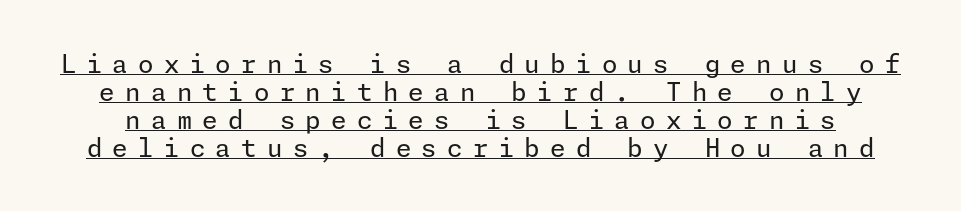
Do the letters lean? They stand straight. The leading is snug, giving the passage a crowded texture. The font sits on the lighter half of the weight spectrum, regular included. A continuous stroke trails under the words, as in a hyperlink. Loose tracking; the words dissolve into strings of separated letters.
